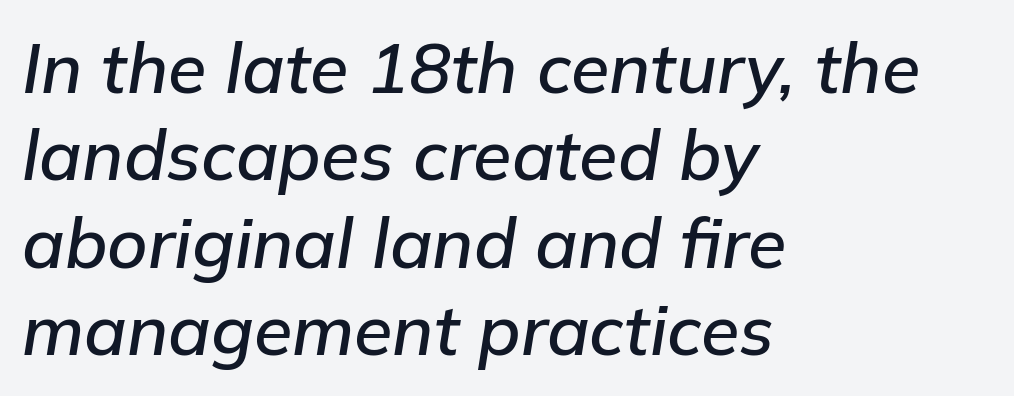
Q: Is the text italic (slanted)? A: Yes, it leans right by about 9 degrees.
Q: Is the text underlined? A: No.
Q: How is the paragraph aligned? A: Left-aligned.
Q: Is the spacing between letters normal or unusually wide? A: Normal.
Q: Is the spacing between lines tight, normal or loose? A: Normal.
Q: Width (condensed, normal, or wide)? A: Normal.
Q: Stroke contrast? A: Low.
Q: x-height? A: Medium.
Q: Monospaced? A: No.
